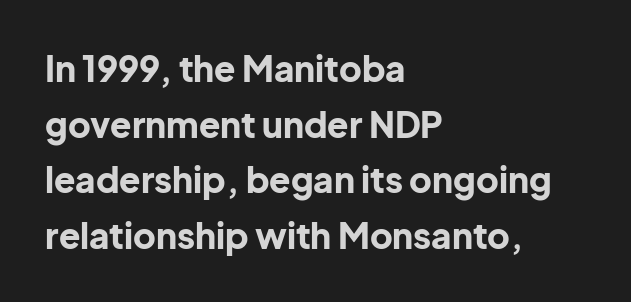
The image shows 35 px bold sans-serif type, upright; set left-aligned, normal line spacing (1.59x), normal letter spacing, not underlined; low stroke contrast and a medium x-height.
